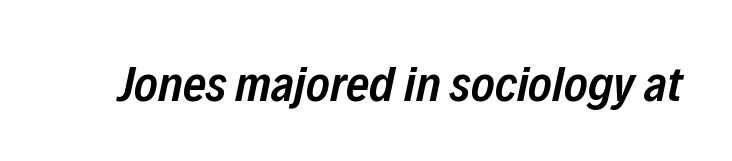
{"italic": "yes", "lean": "right", "slant_degrees": 12, "bold": "semi", "weight": "semibold", "width": "condensed", "stroke_contrast": "low", "x_height": "medium", "monospaced": "no", "underline": "no", "letter_spacing": "normal", "letter_spacing_em": 0.0, "glyph_px": 50}
